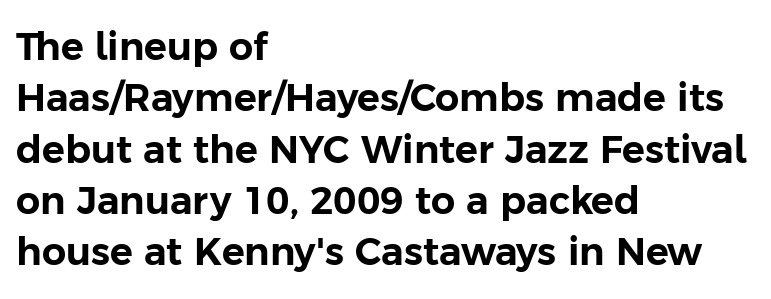
Q: Is the text italic (slanted)? A: No, it is upright.
Q: Is the typeface a serif or a sans-serif typeface? A: Sans-serif.
Q: Is the text underlined? A: No.
Q: How is the paragraph aligned? A: Left-aligned.
Q: Is the spacing between letters normal or unusually wide? A: Normal.
Q: Is the spacing between lines tight, normal or loose? A: Normal.
Q: Width (condensed, normal, or wide)? A: Normal.
Q: Stroke contrast? A: Low.
Q: x-height? A: Medium.
Q: Monospaced? A: No.
